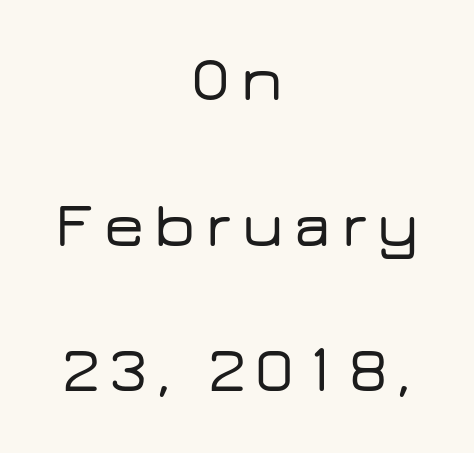
{"serif": "no", "italic": "no", "width": "wide", "stroke_contrast": "low", "x_height": "medium", "monospaced": "no", "underline": "no", "align": "center", "line_spacing": "loose", "line_spacing_ratio": 2.31, "glyph_px": 63}
